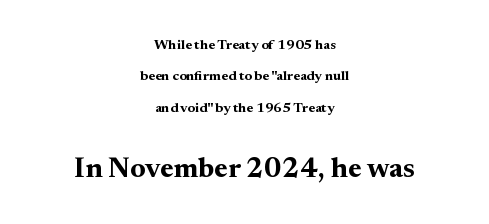
Q: Is the text bold? A: Yes.
Q: Is the text italic (slanted)? A: No, it is upright.
Q: Is the typeface a serif or a sans-serif typeface? A: Serif.
Q: Is the text underlined? A: No.
Q: How is the paragraph aligned? A: Centered.
Q: Is the spacing between letters normal or unusually wide? A: Normal.
Q: Is the spacing between lines tight, normal or loose? A: Loose.
Q: Which block of text is set in a larger size, the first (top) or the second (bottom)? A: The second (bottom) one.
Q: Width (condensed, normal, or wide)? A: Normal.
Q: Stroke contrast? A: Medium.
Q: x-height? A: Small.
Q: Monospaced? A: No.
